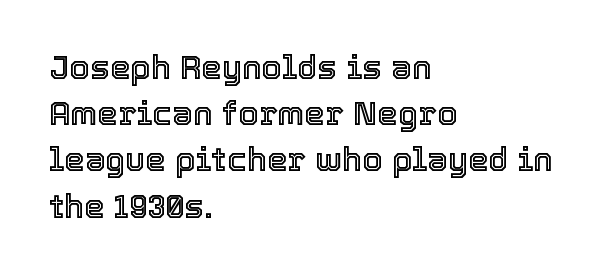
These lines were composed using upright roman letters. The lines in this sample share a left origin and differ only in where they stop. The passage shown is typed in a proportional face where columns would drift. Descenders are the only things crossing below the line. You could call the tracking neutral — neither tight nor loose. Quick note: interline space is typical.
